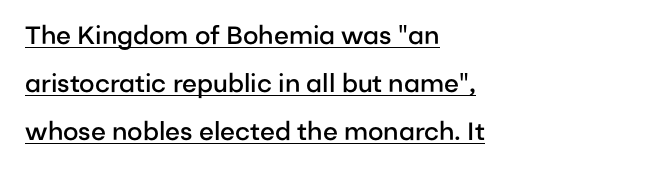
The image shows 25 px text type, upright; set left-aligned, loose line spacing (1.92x), normal letter spacing, underlined.
